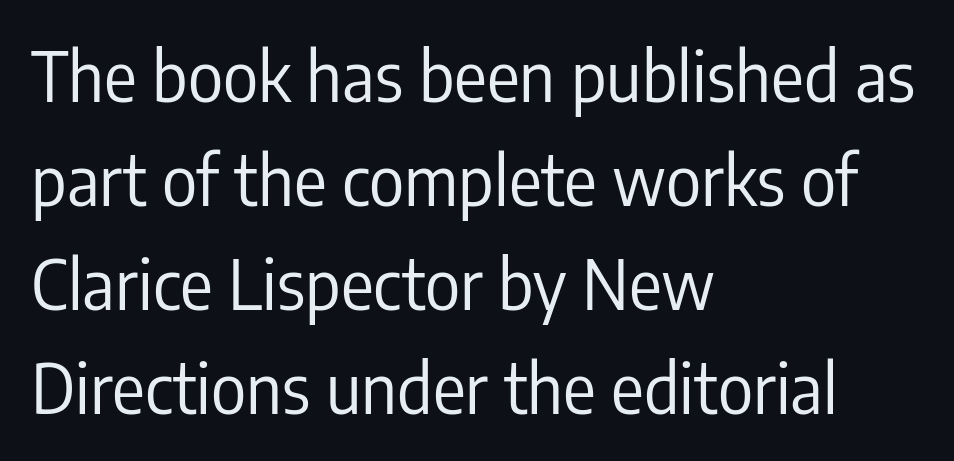
The image shows 68 px regular-weight, condensed sans-serif type, upright; set left-aligned, normal line spacing (1.53x), normal letter spacing, not underlined; low stroke contrast and a medium x-height.
